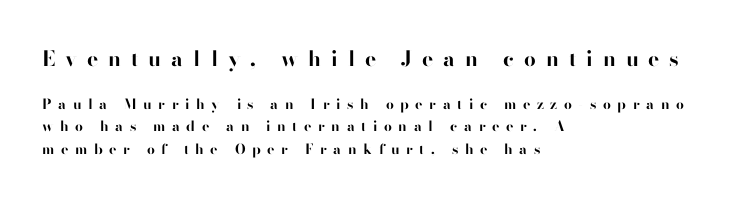
Q: Is the text bold? A: Yes.
Q: Is the text italic (slanted)? A: No, it is upright.
Q: Is the text underlined? A: No.
Q: How is the paragraph aligned? A: Left-aligned.
Q: Is the spacing between letters normal or unusually wide? A: Unusually wide.
Q: Is the spacing between lines tight, normal or loose? A: Normal.
Q: Which block of text is set in a larger size, the first (top) or the second (bottom)? A: The first (top) one.
